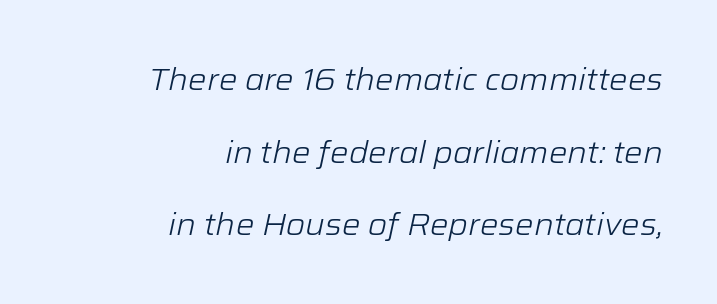
Q: Is the text bold? A: No.
Q: Is the text italic (slanted)? A: Yes, it leans right by about 12 degrees.
Q: Is the text underlined? A: No.
Q: How is the paragraph aligned? A: Right-aligned.
Q: Is the spacing between letters normal or unusually wide? A: Normal.
Q: Is the spacing between lines tight, normal or loose? A: Loose.
Q: Width (condensed, normal, or wide)? A: Normal.
Q: Stroke contrast? A: Low.
Q: x-height? A: Medium.
Q: Monospaced? A: No.
